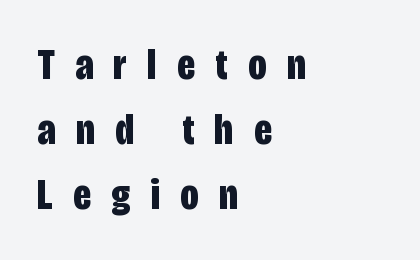
{"serif": "no", "italic": "no", "bold": "yes", "weight": "bold", "width": "condensed", "stroke_contrast": "low", "x_height": "large", "monospaced": "no", "underline": "no", "align": "left", "line_spacing": "normal", "line_spacing_ratio": 1.45, "letter_spacing": "wide", "letter_spacing_em": 0.46, "glyph_px": 45}
